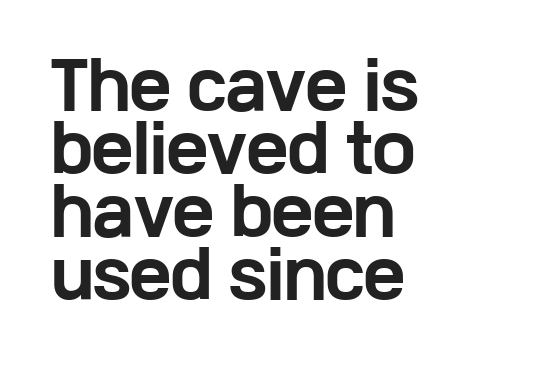
Q: Is the text bold? A: Yes.
Q: Is the text italic (slanted)? A: No, it is upright.
Q: Is the typeface a serif or a sans-serif typeface? A: Sans-serif.
Q: Is the text underlined? A: No.
Q: How is the paragraph aligned? A: Left-aligned.
Q: Is the spacing between letters normal or unusually wide? A: Normal.
Q: Is the spacing between lines tight, normal or loose? A: Tight.
Q: Width (condensed, normal, or wide)? A: Wide.
Q: Stroke contrast? A: Low.
Q: x-height? A: Medium.
Q: Monospaced? A: No.
